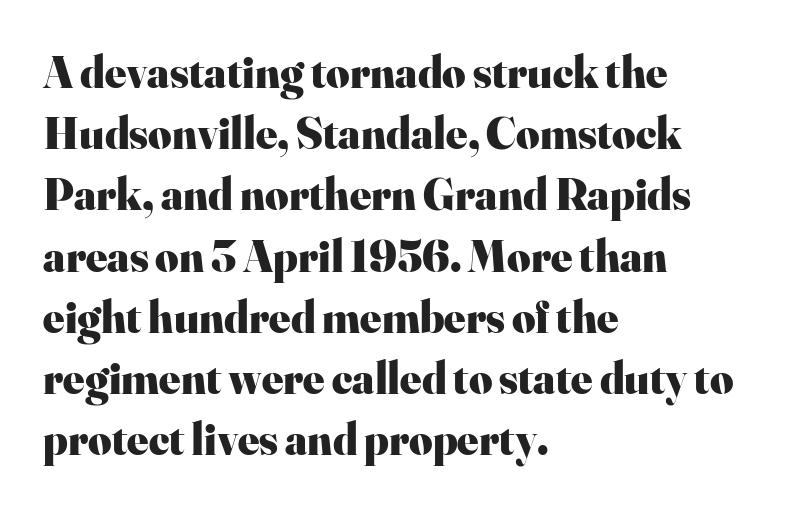
Q: Is the text bold? A: Yes.
Q: Is the text italic (slanted)? A: No, it is upright.
Q: Is the typeface a serif or a sans-serif typeface? A: Serif.
Q: Is the text underlined? A: No.
Q: How is the paragraph aligned? A: Left-aligned.
Q: Is the spacing between letters normal or unusually wide? A: Normal.
Q: Is the spacing between lines tight, normal or loose? A: Normal.
Q: Width (condensed, normal, or wide)? A: Normal.
Q: Stroke contrast? A: High.
Q: x-height? A: Small.
Q: Monospaced? A: No.
